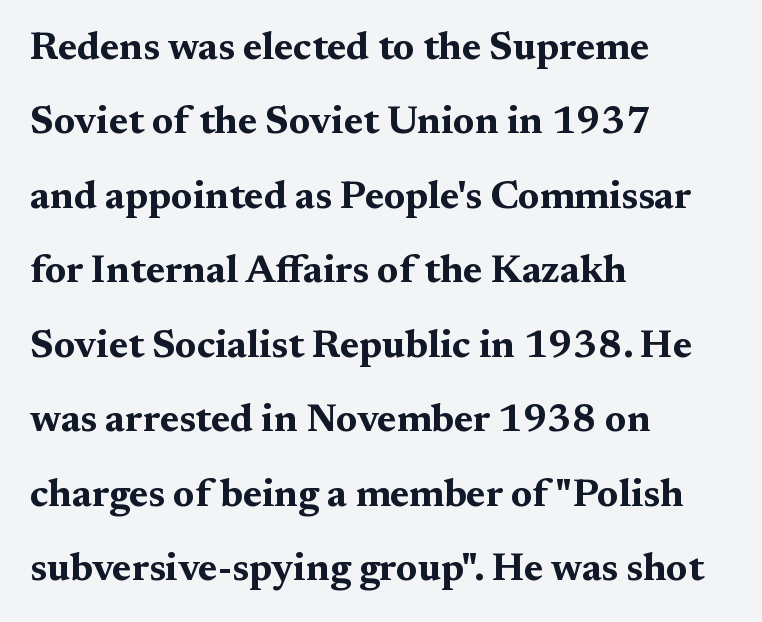
The image shows 39 px bold, wide serif type, upright; set left-aligned, loose line spacing (1.91x), normal letter spacing, not underlined; medium stroke contrast and a medium x-height.
